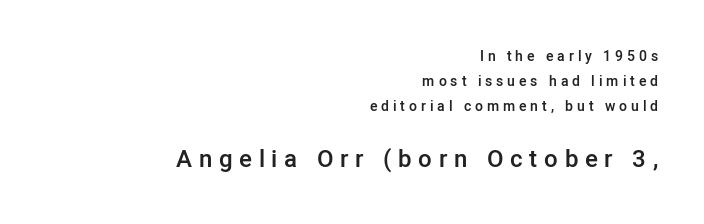
{"italic": "no", "bold": "semi", "underline": "no", "align": "right", "line_spacing_ratio": 1.8, "letter_spacing": "wide", "letter_spacing_em": 0.28, "larger_block": "second", "size_ratio": 1.71, "glyph_px": 24}
